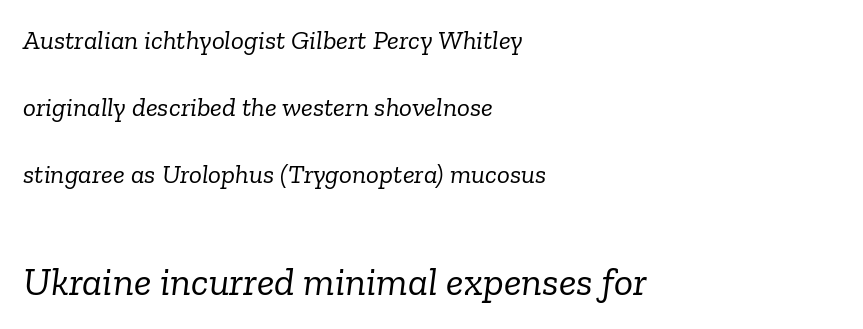
{"serif": "yes", "italic": "yes", "lean": "right", "slant_degrees": 6, "bold": "no", "weight": "light", "width": "normal", "stroke_contrast": "low", "x_height": "medium", "monospaced": "no", "underline": "no", "align": "left", "line_spacing": "loose", "line_spacing_ratio": 2.49, "letter_spacing": "normal", "letter_spacing_em": 0.0, "larger_block": "second", "size_ratio": 1.48, "glyph_px": 40}
